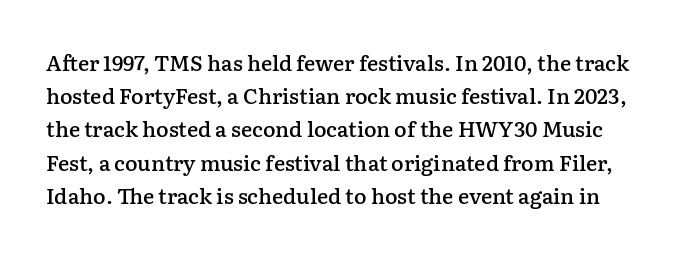
Quick note: underline off. Honestly, the row spacing looks completely unremarkable. Students, this is semibold: more ink than regular, less than bold. The passage shown has conventional tracking throughout. Posture: vertical.
